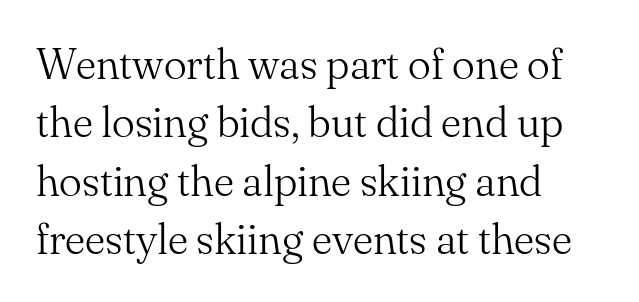
{"serif": "yes", "italic": "no", "bold": "no", "weight": "light", "width": "normal", "stroke_contrast": "medium", "x_height": "small", "monospaced": "no", "underline": "no", "align": "left", "line_spacing": "normal", "line_spacing_ratio": 1.36, "letter_spacing": "normal", "letter_spacing_em": 0.0, "glyph_px": 43}
